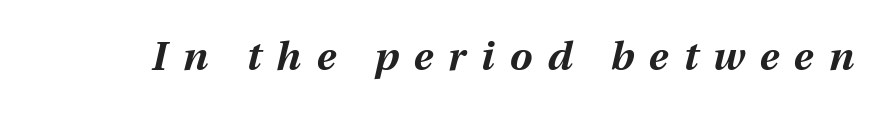
The face used here has the dense, thick strokes of a bold. Nobody drew a line under any word here. How are the letters spaced? Widely, with obvious added tracking. You can tell it's italic because the verticals aren't actually vertical.
